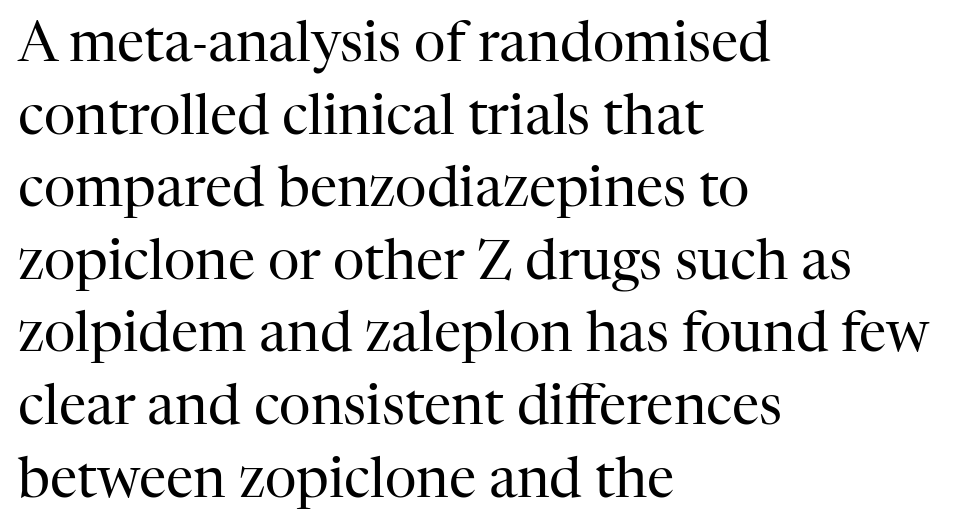
{"serif": "yes", "italic": "no", "bold": "no", "weight": "regular", "width": "normal", "stroke_contrast": "high", "x_height": "medium", "monospaced": "no", "underline": "no", "align": "left", "line_spacing": "normal", "line_spacing_ratio": 1.32, "letter_spacing": "normal", "letter_spacing_em": 0.0, "glyph_px": 55}
